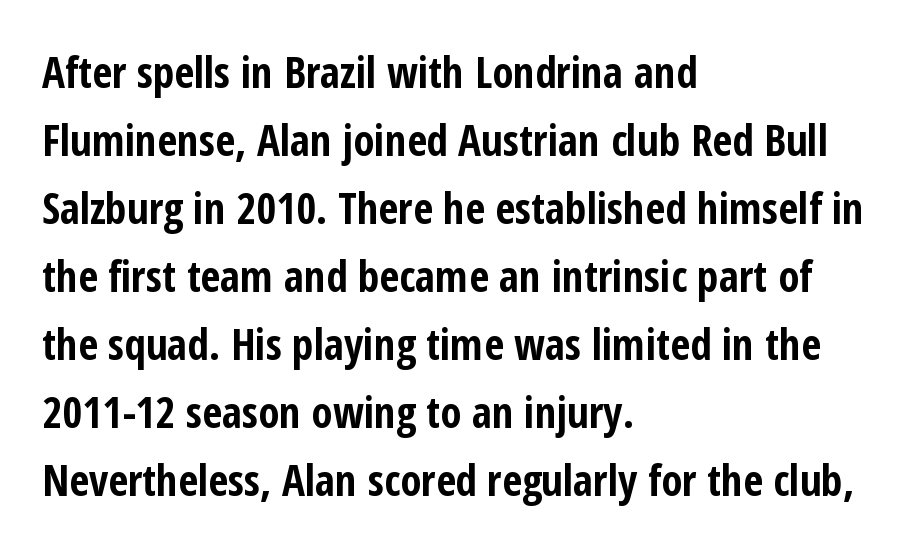
Glyph-to-glyph distance matches everyday printed text. Look at the bottom of the vertical strokes: they stop flat, with no serifs. What's the leading like? Ordinary, nothing unusual. Check under the words: just untouched page.
